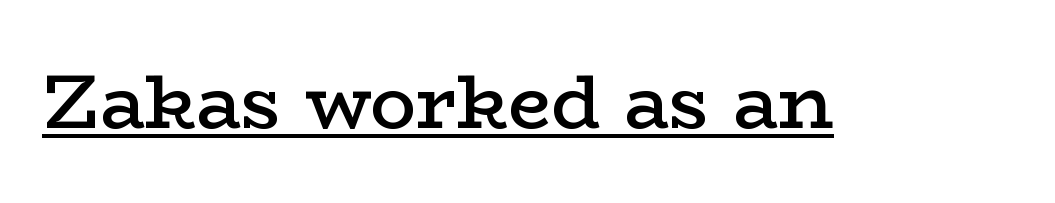
Q: Is the text bold? A: Semi-bold.
Q: Is the text italic (slanted)? A: No, it is upright.
Q: Is the typeface a serif or a sans-serif typeface? A: Serif.
Q: Is the text underlined? A: Yes.
Q: Is the spacing between letters normal or unusually wide? A: Normal.
Q: Width (condensed, normal, or wide)? A: Wide.
Q: Stroke contrast? A: Low.
Q: x-height? A: Medium.
Q: Monospaced? A: No.
